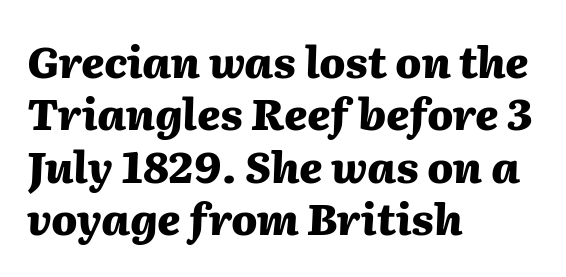
The type is set solid horizontally, with unmodified tracking. The whole block is typeset with a tilt. Each line starts at the same left margin while the right side varies. Do the characters align in a grid? No, the font is proportional.
